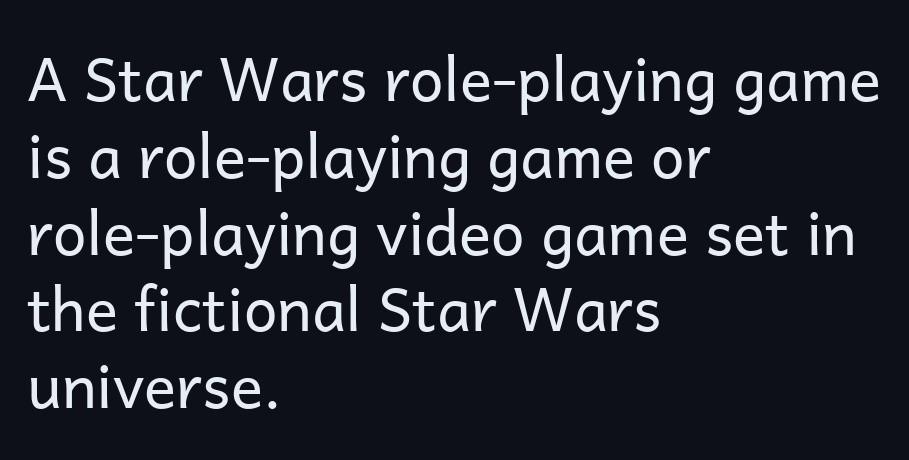
The image shows 60 px regular-weight sans-serif type, upright; set left-aligned, normal line spacing (1.28x), normal letter spacing, not underlined; low stroke contrast and a medium x-height.
